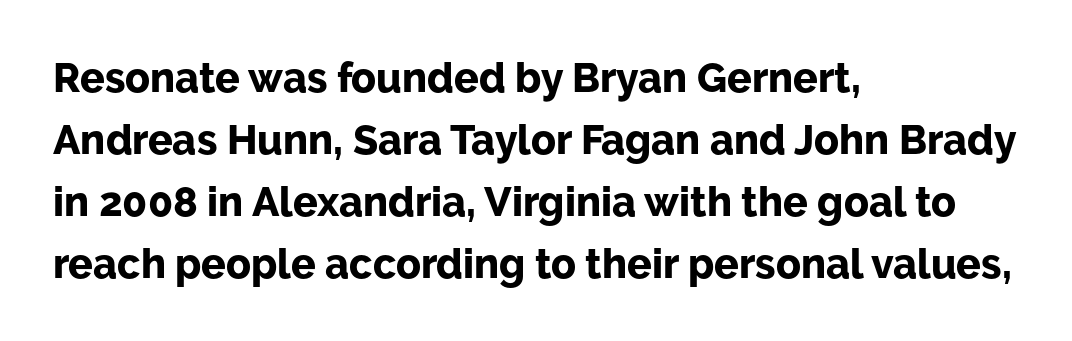
{"serif": "no", "italic": "no", "bold": "yes", "weight": "bold", "width": "normal", "stroke_contrast": "low", "x_height": "medium", "monospaced": "no", "underline": "no", "align": "left", "line_spacing": "normal", "line_spacing_ratio": 1.51, "letter_spacing": "normal", "letter_spacing_em": 0.0, "glyph_px": 41}
